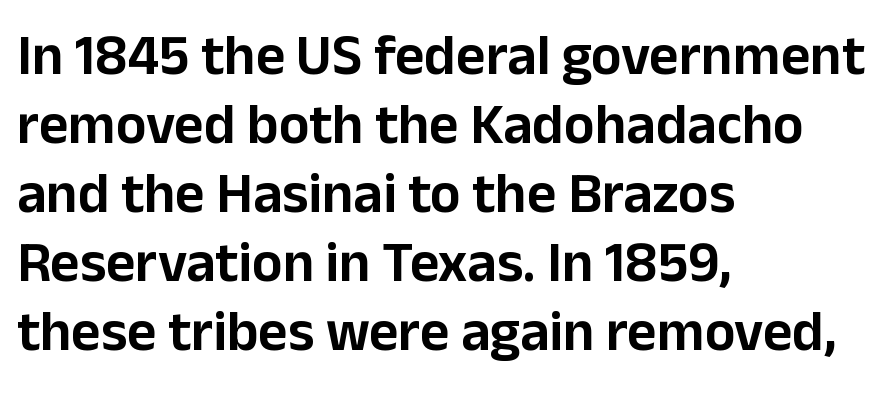
Q: Is the text italic (slanted)? A: No, it is upright.
Q: Is the typeface a serif or a sans-serif typeface? A: Sans-serif.
Q: Is the text underlined? A: No.
Q: How is the paragraph aligned? A: Left-aligned.
Q: Is the spacing between letters normal or unusually wide? A: Normal.
Q: Width (condensed, normal, or wide)? A: Normal.
Q: Stroke contrast? A: Low.
Q: x-height? A: Medium.
Q: Monospaced? A: No.
